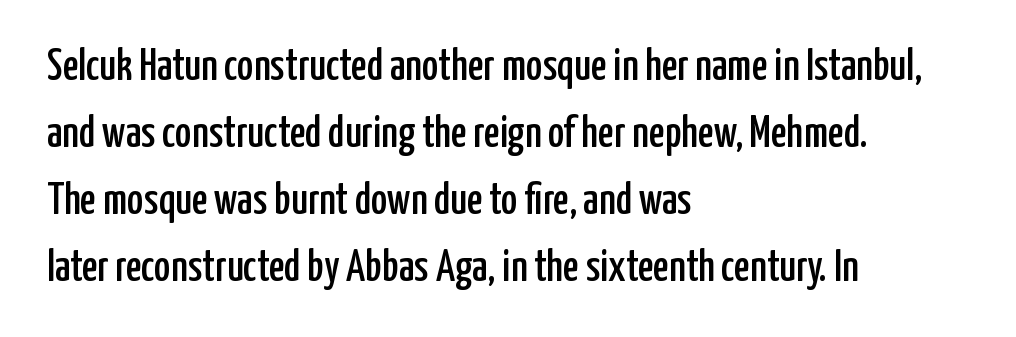
Q: Is the text italic (slanted)? A: No, it is upright.
Q: Is the typeface a serif or a sans-serif typeface? A: Sans-serif.
Q: Is the text underlined? A: No.
Q: How is the paragraph aligned? A: Left-aligned.
Q: Is the spacing between letters normal or unusually wide? A: Normal.
Q: Is the spacing between lines tight, normal or loose? A: Normal.
Q: Width (condensed, normal, or wide)? A: Condensed.
Q: Stroke contrast? A: Low.
Q: x-height? A: Medium.
Q: Monospaced? A: No.
